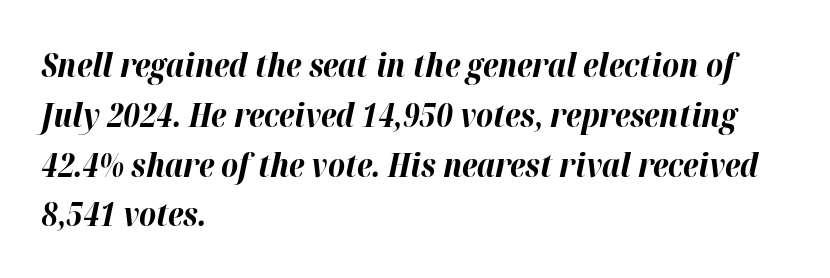
{"italic": "yes", "lean": "right", "slant_degrees": 12, "bold": "yes", "weight": "bold", "width": "normal", "stroke_contrast": "high", "x_height": "medium", "monospaced": "no", "underline": "no", "align": "left", "line_spacing": "normal", "line_spacing_ratio": 1.51, "letter_spacing": "normal", "letter_spacing_em": 0.0, "glyph_px": 33}
